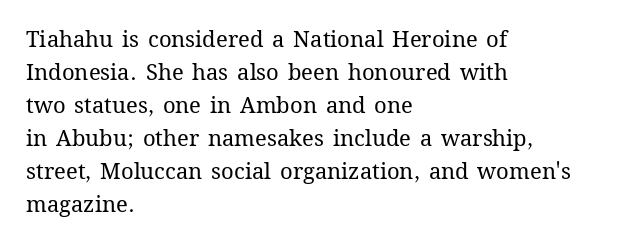
{"italic": "no", "bold": "no", "underline": "no", "align": "left", "line_spacing": "normal", "line_spacing_ratio": 1.5, "letter_spacing": "normal", "letter_spacing_em": 0.0, "glyph_px": 22}
